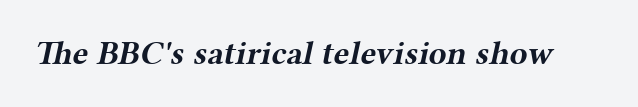
Weight: bold. The letters advance in unequal steps, a hallmark of proportional type. Glance below the letters and you will spot only blank space. Unlike a clean sans, this face finishes its strokes with serifs. Tracking here is standard; glyphs follow each other at the usual distance.
